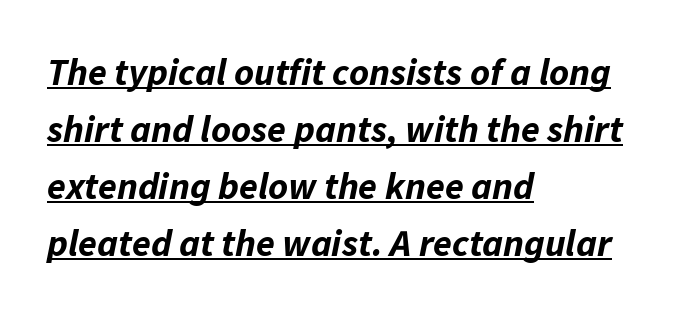
Q: Is the text bold? A: Yes.
Q: Is the text italic (slanted)? A: Yes, it leans right by about 11 degrees.
Q: Is the text underlined? A: Yes.
Q: How is the paragraph aligned? A: Left-aligned.
Q: Is the spacing between letters normal or unusually wide? A: Normal.
Q: Is the spacing between lines tight, normal or loose? A: Normal.
Q: Width (condensed, normal, or wide)? A: Normal.
Q: Stroke contrast? A: Low.
Q: x-height? A: Medium.
Q: Monospaced? A: No.
